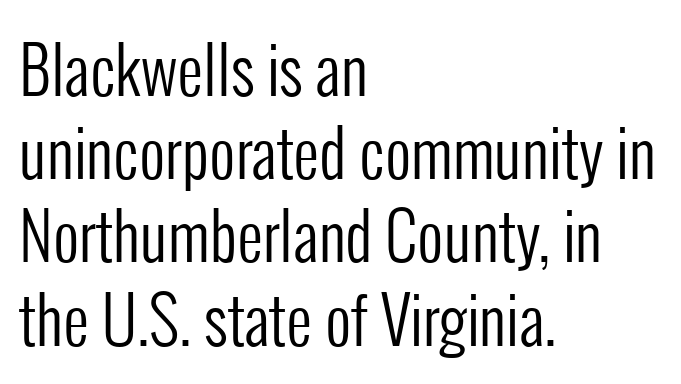
Proportional: the letters do not fall into vertical columns. The font sits on the lighter half of the weight spectrum, regular included. The foot of each line stays bare and open. The vertical gap from one line to the next is medium.
